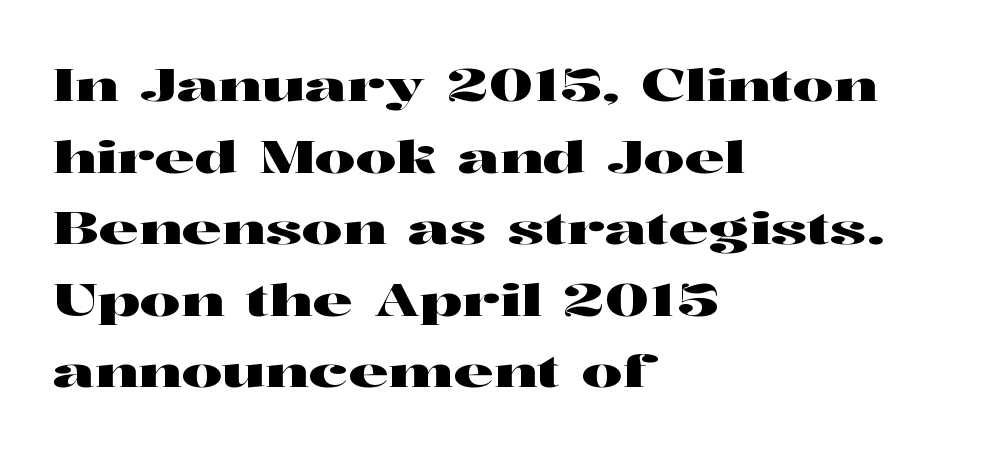
Q: Is the text italic (slanted)? A: No, it is upright.
Q: Is the typeface a serif or a sans-serif typeface? A: Serif.
Q: Is the text underlined? A: No.
Q: How is the paragraph aligned? A: Left-aligned.
Q: Is the spacing between letters normal or unusually wide? A: Normal.
Q: Is the spacing between lines tight, normal or loose? A: Normal.
Q: Width (condensed, normal, or wide)? A: Wide.
Q: Stroke contrast? A: High.
Q: x-height? A: Medium.
Q: Monospaced? A: No.
